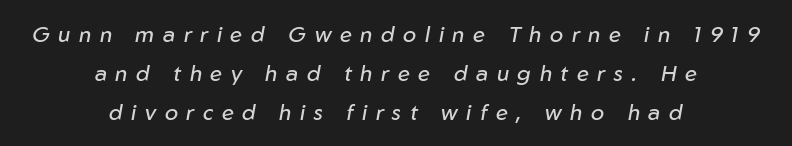
The image shows 22 px text type, italic (leaning right); set centered, line spacing 1.78x, unusually wide letter spacing (+0.39 em), not underlined.
